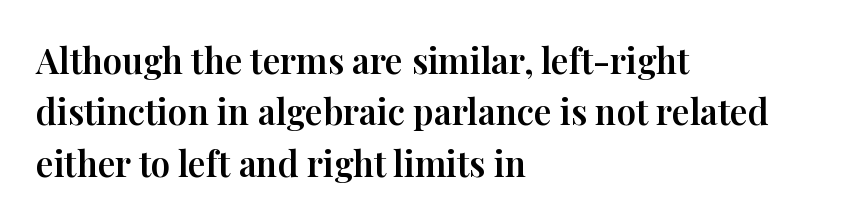
The vertical gap from one line to the next is medium. Here the designer chose a conventional face with non-uniform glyph widths. The paragraph has a hard left edge and a soft right edge. What stands out about the letter spacing? Nothing — it is the standard amount. Examine the stroke ends and you'll spot serifs.
